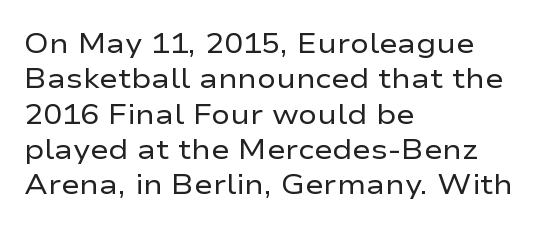
The image shows 28 px regular-weight, wide sans-serif type, upright; set left-aligned, normal line spacing (1.26x), normal letter spacing, not underlined; low stroke contrast and a medium x-height.
